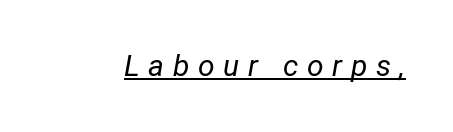
{"italic": "yes", "lean": "right", "slant_degrees": 12, "bold": "no", "weight": "regular", "width": "condensed", "stroke_contrast": "low", "x_height": "medium", "monospaced": "no", "underline": "yes", "letter_spacing": "wide", "letter_spacing_em": 0.29, "glyph_px": 30}
